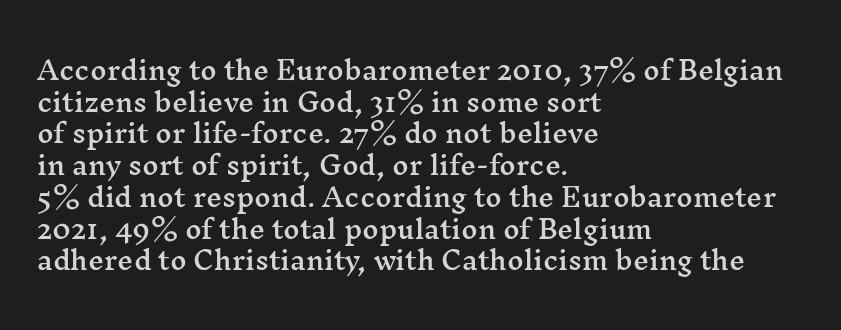
Q: Is the text italic (slanted)? A: No, it is upright.
Q: Is the text underlined? A: No.
Q: How is the paragraph aligned? A: Left-aligned.
Q: Is the spacing between letters normal or unusually wide? A: Normal.
Q: Is the spacing between lines tight, normal or loose? A: Normal.
